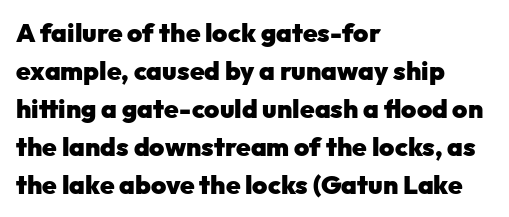
Horizontal alignment here is leftward, the default for most running prose. Nothing unusual about the tracking: characters are spaced as the font intends. Students, observe: this is what conventionally led text looks like. Does the lettering tilt? It doesn't — this is upright.
